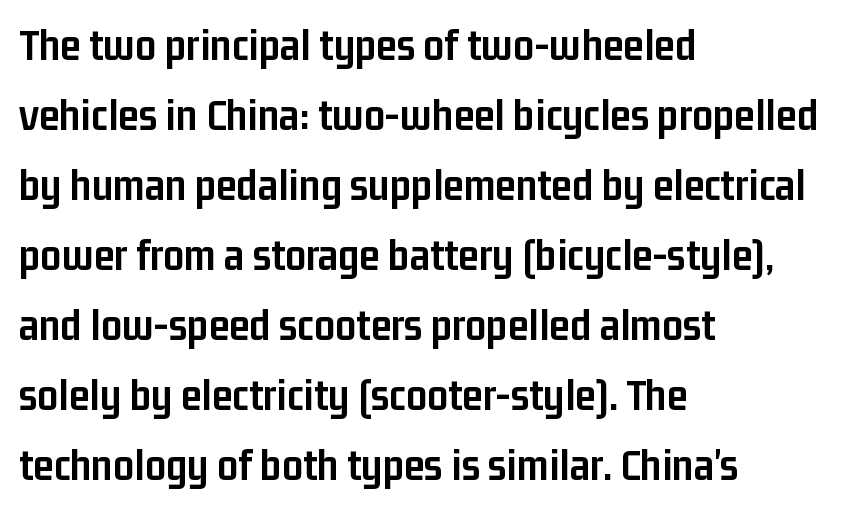
The image shows 46 px semibold, condensed sans-serif type, upright; set left-aligned, normal line spacing (1.52x), normal letter spacing, not underlined; low stroke contrast and a medium x-height.
